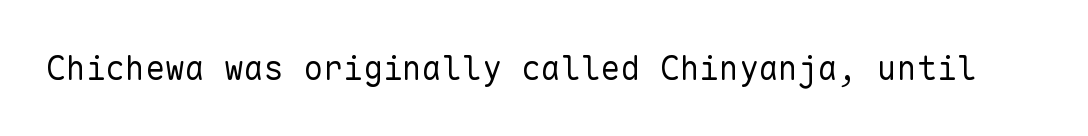
Q: Is the text bold? A: No.
Q: Is the text italic (slanted)? A: No, it is upright.
Q: Is the typeface a serif or a sans-serif typeface? A: Sans-serif.
Q: Is the text underlined? A: No.
Q: Is the spacing between letters normal or unusually wide? A: Normal.
Q: Width (condensed, normal, or wide)? A: Normal.
Q: Stroke contrast? A: Low.
Q: x-height? A: Medium.
Q: Monospaced? A: Yes.
